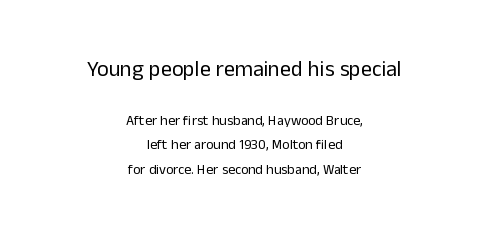
The image shows 22 px text type, upright; set centered, line spacing 1.77x, normal letter spacing, not underlined; the first (top) block is 1.57x larger.
